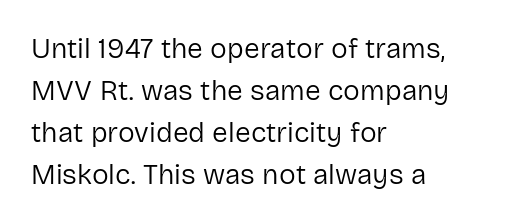
{"serif": "no", "italic": "no", "bold": "no", "weight": "regular", "width": "normal", "stroke_contrast": "low", "x_height": "medium", "monospaced": "no", "underline": "no", "align": "left", "line_spacing": "normal", "line_spacing_ratio": 1.5, "letter_spacing": "normal", "letter_spacing_em": 0.0, "glyph_px": 28}
